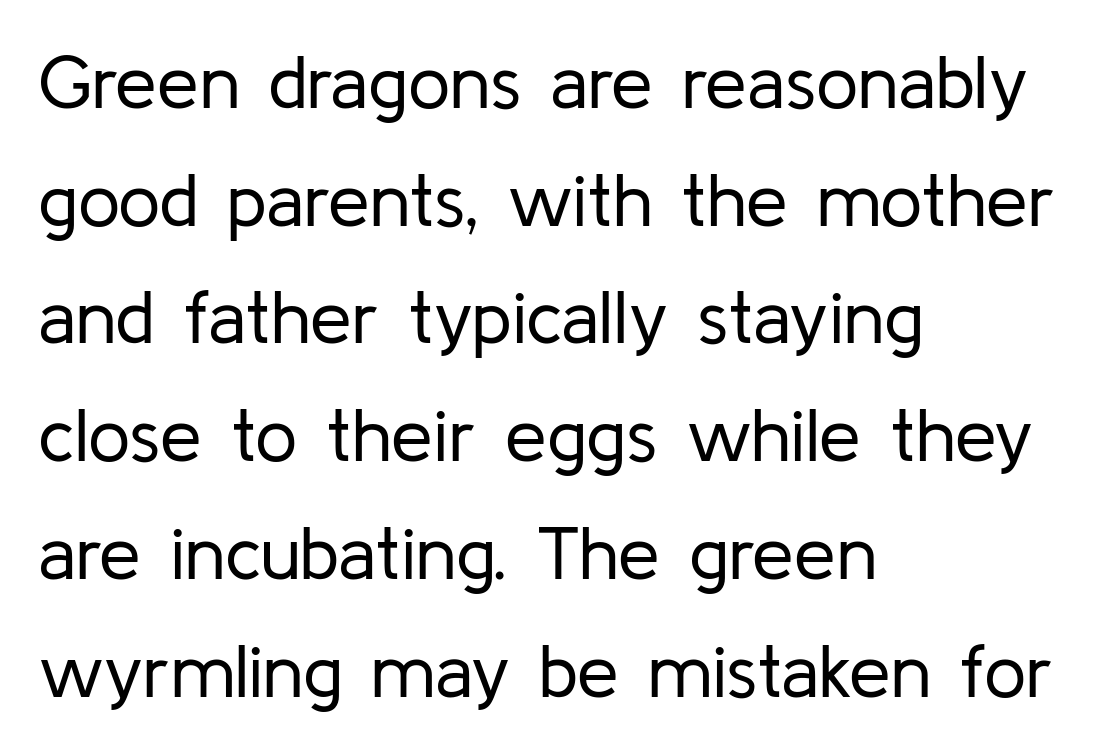
The image shows 75 px regular-weight sans-serif type, upright; set left-aligned, normal line spacing (1.57x), normal letter spacing, not underlined; low stroke contrast and a medium x-height.
